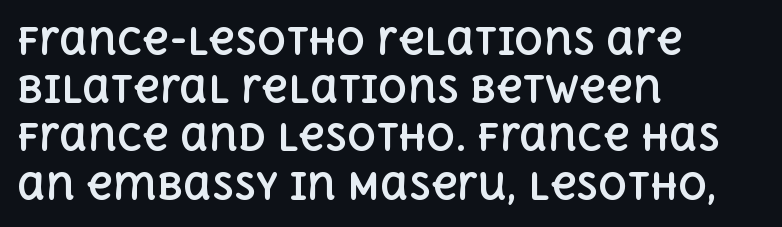
Q: Is the text bold? A: Yes.
Q: Is the text italic (slanted)? A: No, it is upright.
Q: Is the text underlined? A: No.
Q: How is the paragraph aligned? A: Left-aligned.
Q: Is the spacing between letters normal or unusually wide? A: Normal.
Q: Is the spacing between lines tight, normal or loose? A: Normal.
Q: Width (condensed, normal, or wide)? A: Normal.
Q: x-height? A: Large.
Q: Monospaced? A: No.
